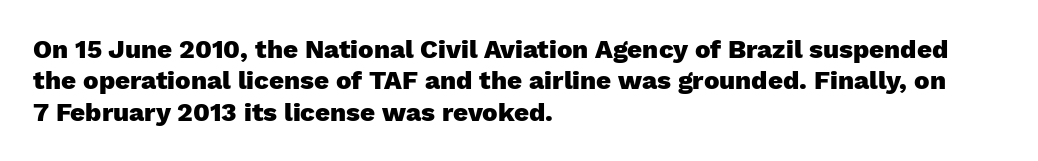
The image shows 26 px bold type, upright; set left-aligned, line spacing 1.21x, normal letter spacing, not underlined.
